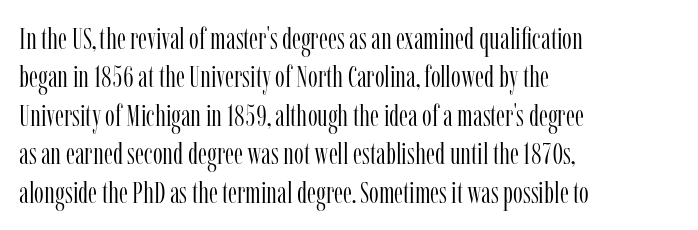
{"serif": "yes", "italic": "no", "bold": "no", "weight": "light", "width": "condensed", "stroke_contrast": "low", "x_height": "medium", "monospaced": "no", "underline": "no", "align": "left", "line_spacing_ratio": 1.24, "letter_spacing": "normal", "letter_spacing_em": 0.0, "glyph_px": 31}
